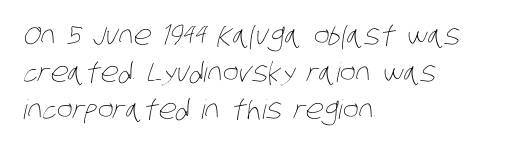
Q: Is the text bold? A: No.
Q: Is the text underlined? A: No.
Q: How is the paragraph aligned? A: Left-aligned.
Q: Is the spacing between letters normal or unusually wide? A: Normal.
Q: Is the spacing between lines tight, normal or loose? A: Normal.
